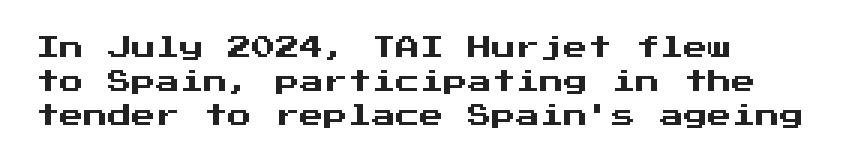
Q: Is the text italic (slanted)? A: No, it is upright.
Q: Is the text underlined? A: No.
Q: How is the paragraph aligned? A: Left-aligned.
Q: Is the spacing between letters normal or unusually wide? A: Normal.
Q: Is the spacing between lines tight, normal or loose? A: Normal.
